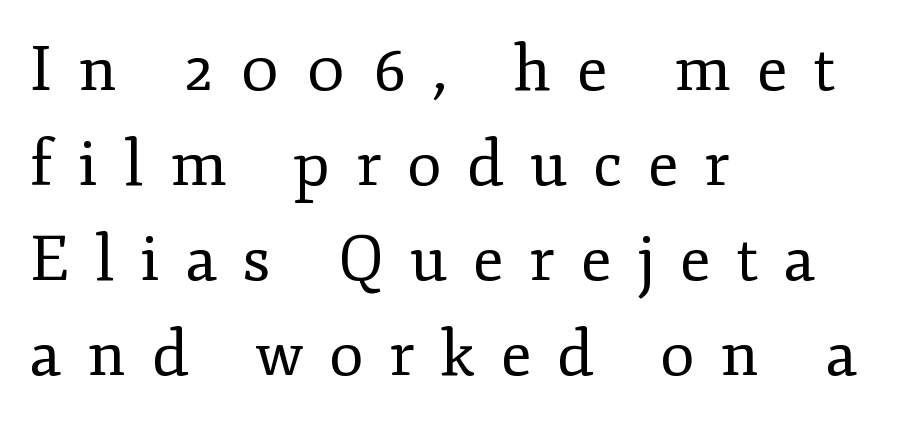
Anything drawn beneath the words? Only blank space. If you drew a line through each stem, it would be perfectly vertical. Spacing between characters has been opened up far beyond the box default. The paragraph shown leans on its left margin. The typesetting does not lean heavy: it is not bold.
